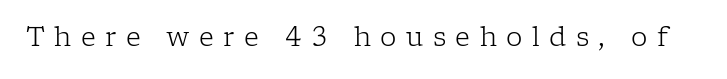
{"italic": "no", "bold": "no", "underline": "no", "letter_spacing": "wide", "letter_spacing_em": 0.36, "glyph_px": 26}
